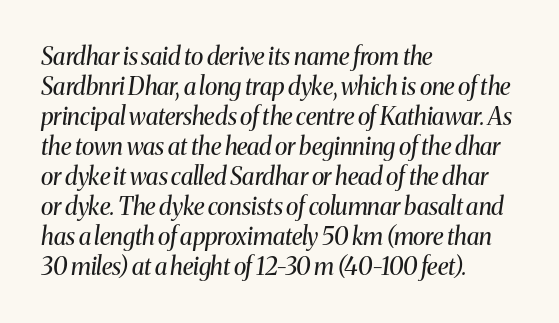
Regarding leading, the lines here are spaced in the standard way. The rendering applies a slant to the glyphs. The strip under each line holds only bare page. Spacing between characters is what you'd get straight out of the box.
